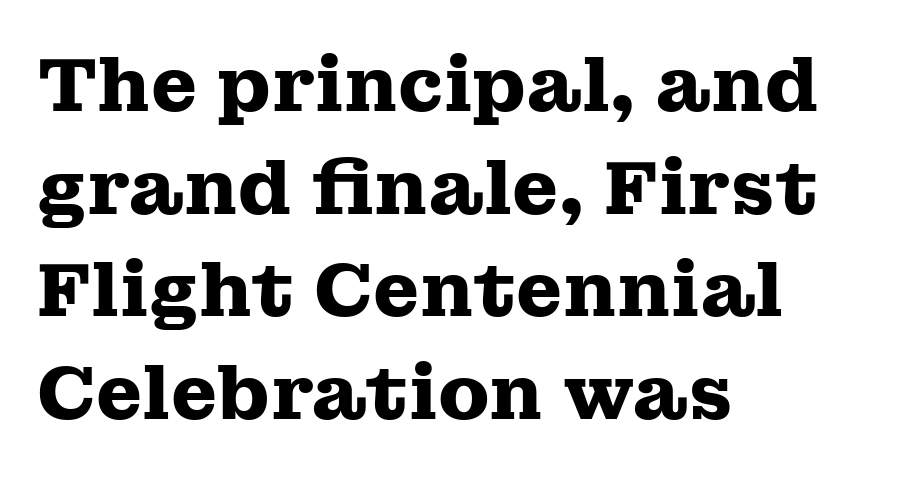
The passage shown is typeset with a serif family. Think of a printed novel: that variable character pitch is what you see here. The rendering uses a bold face; every stroke is thick and dark. A typesetter would call this leading conventional body-copy spacing.
